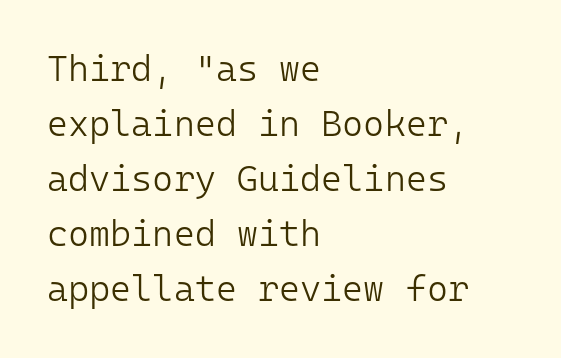
The image shows 36 px light sans-serif type, upright, monospaced; set left-aligned, normal line spacing (1.53x), normal letter spacing, not underlined; low stroke contrast and a medium x-height.
